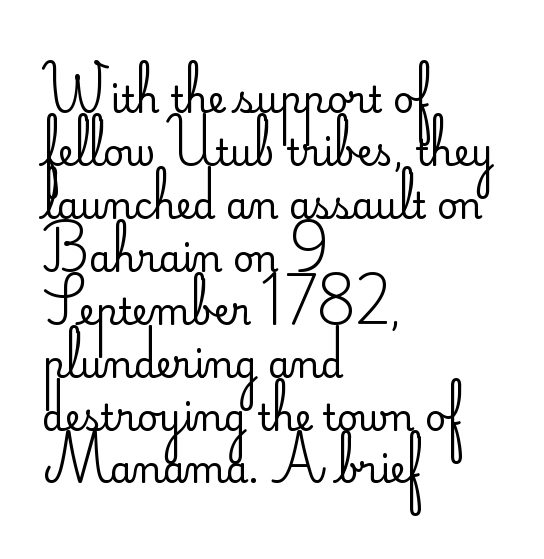
The image shows 36 px regular-weight sans-serif type, upright; set left-aligned, normal line spacing (1.47x), normal letter spacing, not underlined; low stroke contrast and a small x-height.
